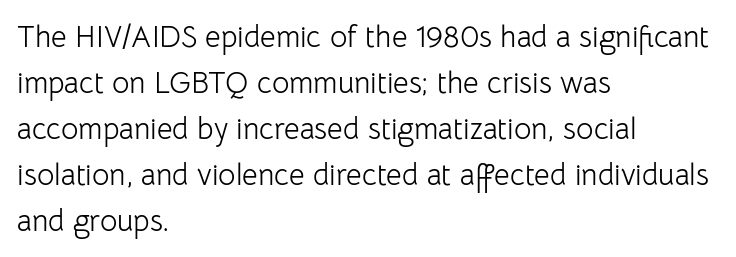
{"serif": "no", "italic": "no", "bold": "no", "weight": "light", "width": "normal", "stroke_contrast": "low", "x_height": "medium", "monospaced": "no", "underline": "no", "align": "left", "line_spacing": "normal", "line_spacing_ratio": 1.53, "letter_spacing": "normal", "letter_spacing_em": 0.0, "glyph_px": 30}
